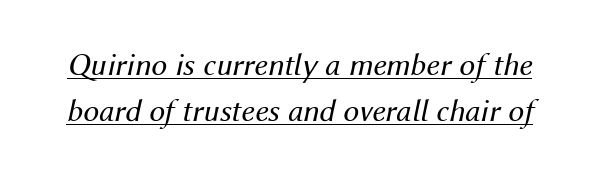
Q: Is the text bold? A: No.
Q: Is the text italic (slanted)? A: Yes, it leans right by about 12 degrees.
Q: Is the text underlined? A: Yes.
Q: Is the spacing between letters normal or unusually wide? A: Normal.
Q: Is the spacing between lines tight, normal or loose? A: Normal.
Q: Width (condensed, normal, or wide)? A: Normal.
Q: Stroke contrast? A: Medium.
Q: x-height? A: Medium.
Q: Monospaced? A: No.
